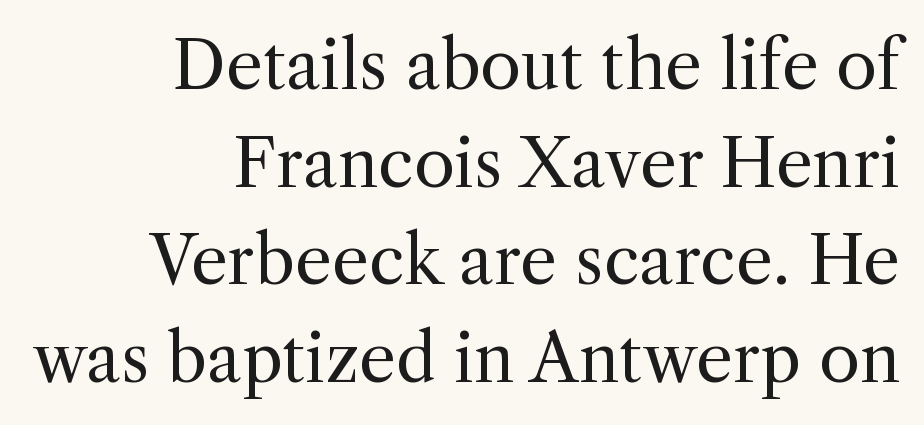
{"serif": "yes", "italic": "no", "bold": "no", "weight": "regular", "width": "normal", "x_height": "medium", "monospaced": "no", "underline": "no", "align": "right", "line_spacing": "normal", "line_spacing_ratio": 1.48, "letter_spacing": "normal", "letter_spacing_em": 0.0, "glyph_px": 66}
